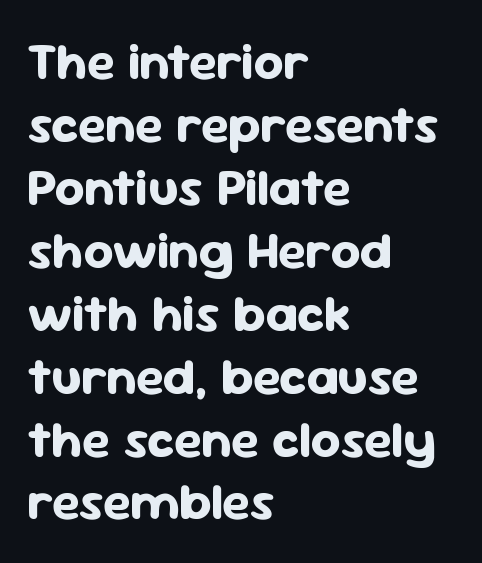
{"serif": "no", "italic": "no", "bold": "yes", "weight": "bold", "width": "normal", "stroke_contrast": "low", "x_height": "medium", "monospaced": "no", "underline": "no", "align": "left", "line_spacing_ratio": 1.21, "letter_spacing": "normal", "letter_spacing_em": 0.0, "glyph_px": 52}
